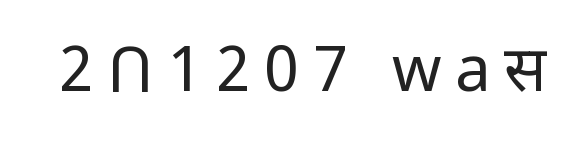
Q: Is the text bold? A: No.
Q: Is the text italic (slanted)? A: No, it is upright.
Q: Is the typeface a serif or a sans-serif typeface? A: Sans-serif.
Q: Is the text underlined? A: No.
Q: Is the spacing between letters normal or unusually wide? A: Unusually wide.
Q: Width (condensed, normal, or wide)? A: Normal.
Q: Stroke contrast? A: Low.
Q: x-height? A: Medium.
Q: Monospaced? A: No.
